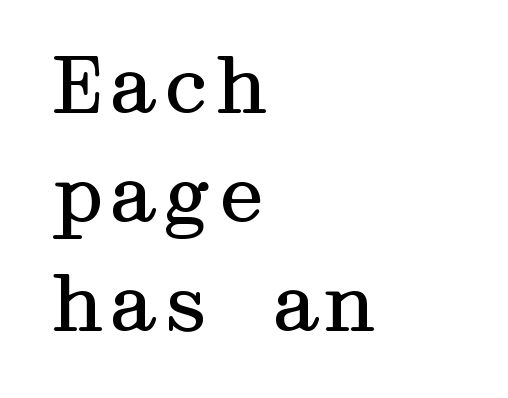
The image shows 78 px regular-weight, wide serif type, upright; set left-aligned, normal line spacing (1.4x), normal letter spacing, not underlined; medium stroke contrast and a medium x-height.
